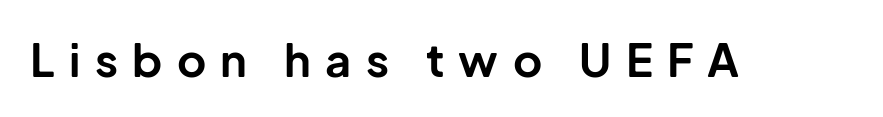
The area under the type is left untouched. Varying glyph widths throughout — classic text-font behaviour. Font category for this specimen: sans-serif. This is the regular roman posture of the typeface.
